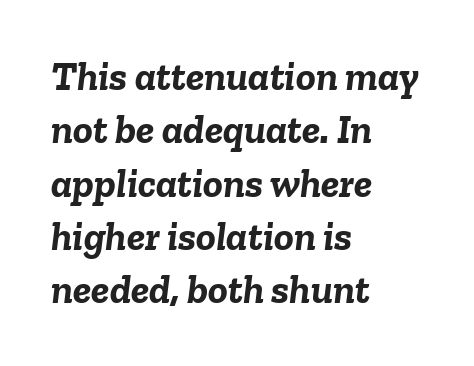
A normal amount of white space separates one row of letters from the next. A clean baseline with only descenders dipping below it. Strokes here are thick enough to call this a true bold. You can tell it's italic because the verticals aren't actually vertical. Every row of glyphs begins at an identical x-position on the left.
